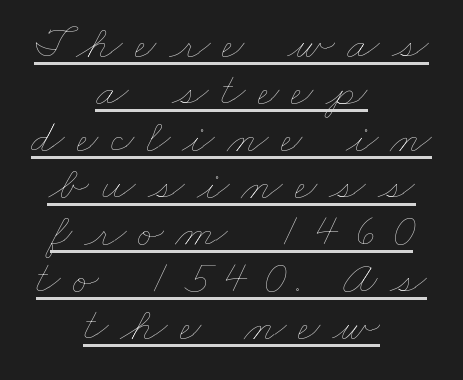
Weight: not bold — regular or lighter. Students, observe the line beneath the letters — that is underlining. One glance says dense: line gaps are narrower than usual. Where is the straight margin? There isn't one; the lines are centered. The face used here is rendered with a markedly widened letterfit.
